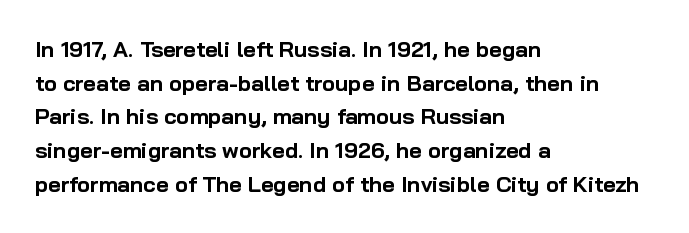
This sample is left-justified, so line endings fall wherever the words run out. Ascenders rise straight up at ninety degrees. Notice how descenders clear the ascenders below comfortably — that's standard leading. Is the type bold? Yes — the strokes are clearly thick and heavy.
